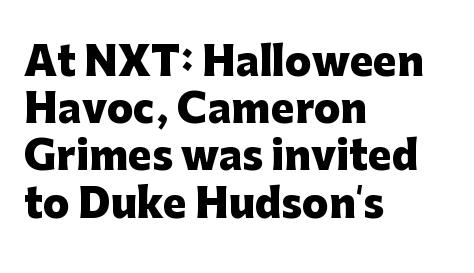
Set as a true bold cut, around the 700 mark. This sample uses a sans-serif face. A classic flush-left, rag-right setting is used for this passage. These lines are rendered in a variable-pitch font. Bare-footed words on every line.
